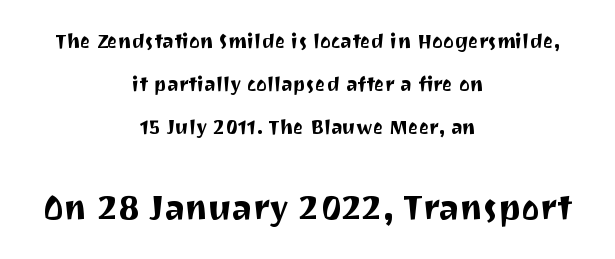
The image shows 35 px sans-serif type, upright; set centered, loose line spacing (2.14x), normal letter spacing, not underlined; the second (bottom) block is 1.75x larger; medium stroke contrast and a medium x-height.
